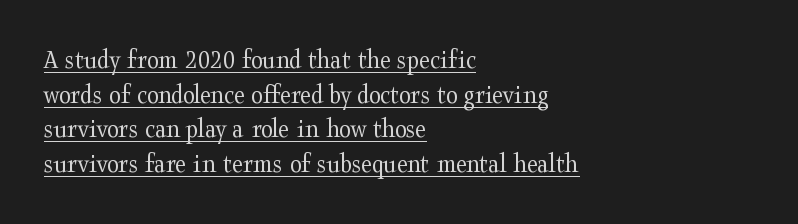
The image shows 27 px text type, upright; set left-aligned, normal line spacing (1.28x), normal letter spacing, underlined.
